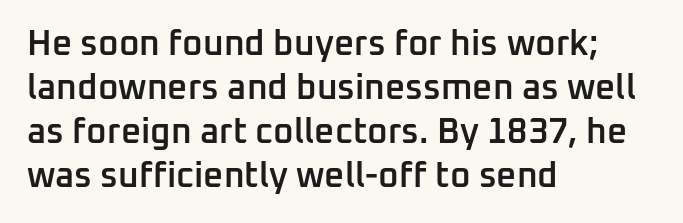
The image shows 35 px semibold sans-serif type, upright; set left-aligned, normal line spacing (1.26x), normal letter spacing, not underlined; low stroke contrast and a medium x-height.
